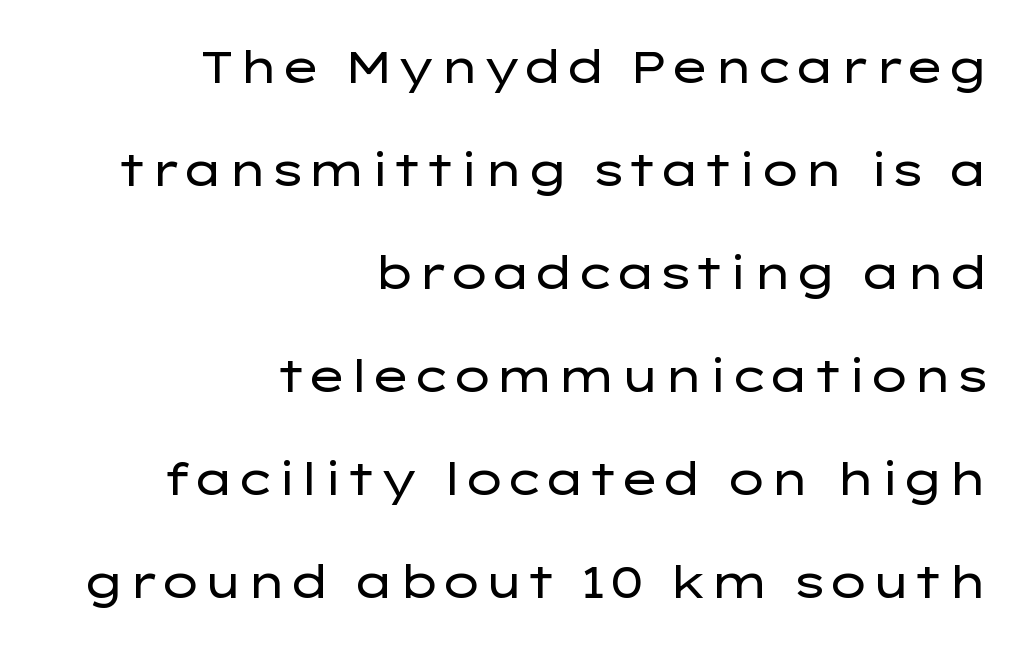
{"serif": "no", "italic": "no", "bold": "no", "weight": "regular", "width": "wide", "stroke_contrast": "low", "x_height": "medium", "monospaced": "no", "underline": "no", "align": "right", "line_spacing": "loose", "line_spacing_ratio": 2.34, "letter_spacing": "normal", "letter_spacing_em": 0.0, "glyph_px": 44}
